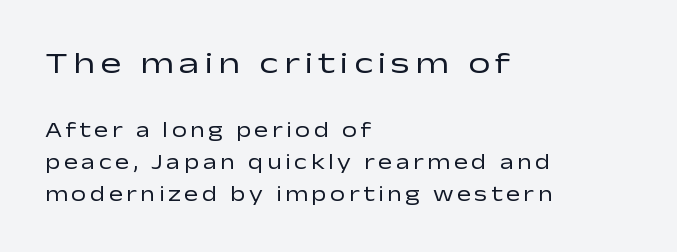
What kind of face is this? One without serifs — a sans. The weight would be labelled regular, book, light, or lighter still. Vertically, the passage feels balanced, rows spaced as you'd expect. The baseline area is clear. The paragraph shown leans on its left margin.
